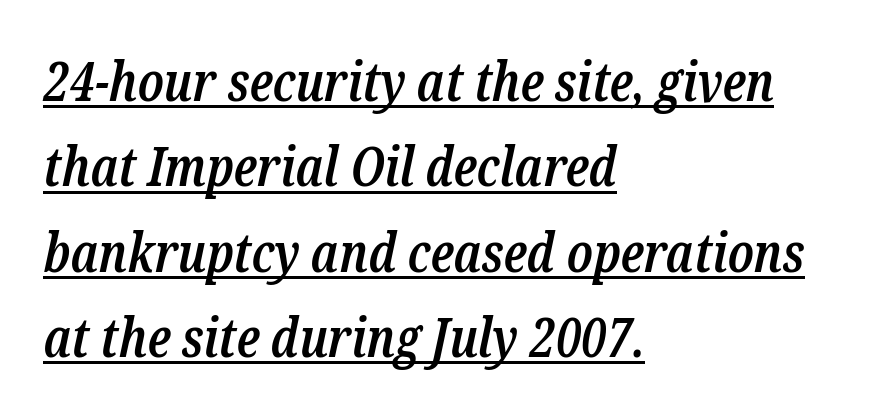
Has an underline been added? It has. Where is the straight margin? On the left. Successive baselines arrive at the customary interval. What weight is shown? A semibold, between regular and bold. The letters advance in unequal steps, a hallmark of proportional type. Is the letter spacing exaggerated? No — it looks like the ordinary default.
